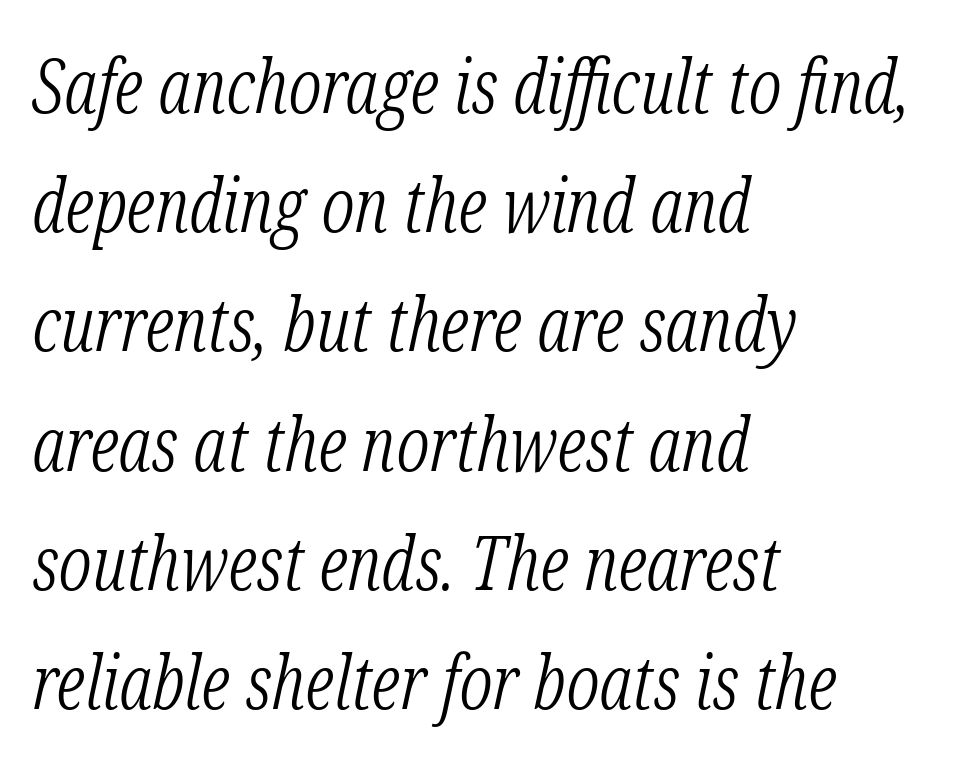
Font category for this specimen: serif. The rendering uses natural spacing where letterforms have individual widths. Rule under the text: the space is simply empty. Letter spacing: default. Regarding leading, the lines here are spaced in the standard way. Caption: face not bold, strokes unweighted.
